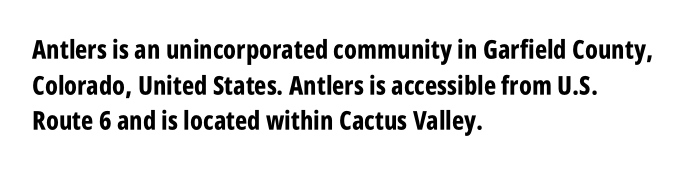
Descenders are the only things crossing below the line. Weight: bold. The tracking reads as untouched default to a designer's eye. A typesetter would mark this as roman, not italic.
